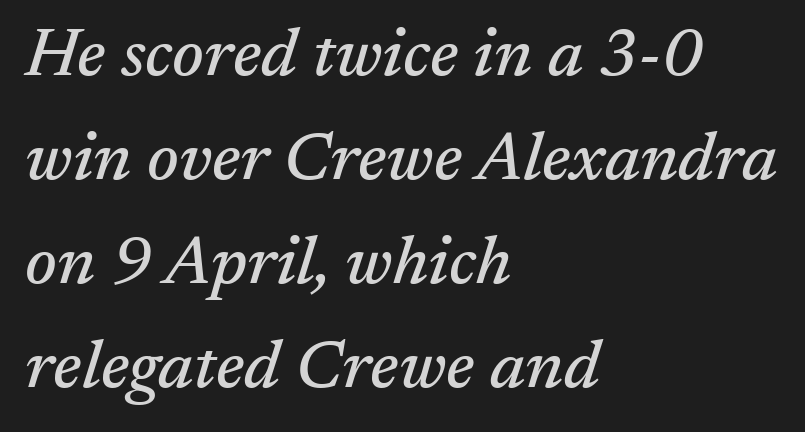
The image shows 68 px serif type, italic (leaning right); set left-aligned, normal line spacing (1.53x), normal letter spacing, not underlined; medium stroke contrast and a medium x-height.
